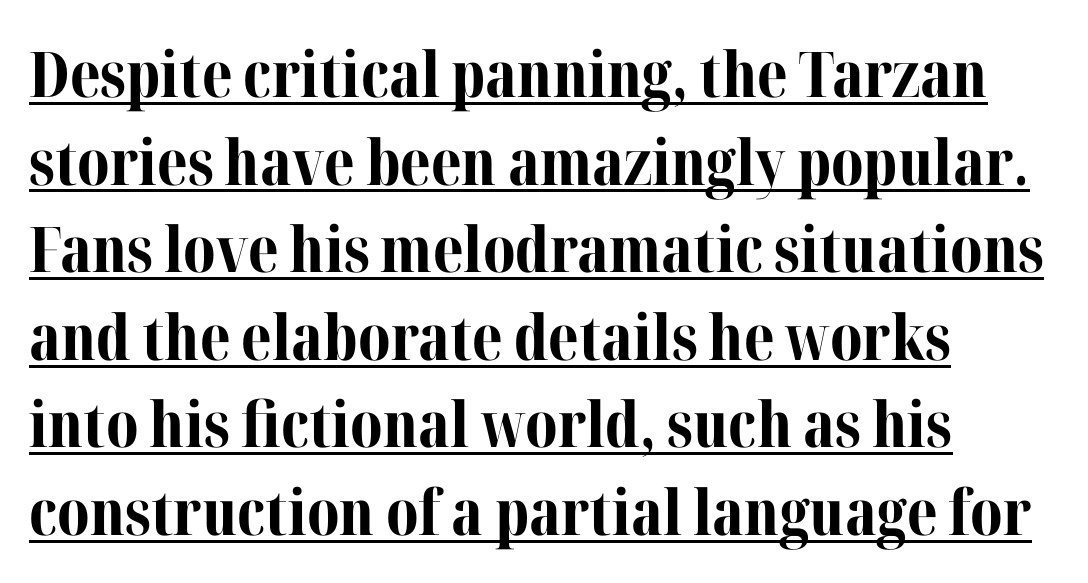
Think of a printed novel: that variable character pitch is what you see here. The ragged edge is on the right, which tells us the setting is flush left. Default kerning and tracking; the words read as compact shapes. You can tell it's not italic because the verticals are truly vertical. The passage shown is typeset with a serif family. The characters look thick and weighty, a clear bold.
